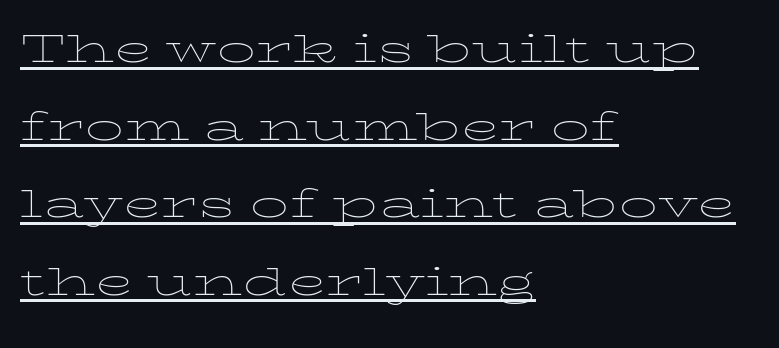
The image shows 51 px thin, wide type, upright; set left-aligned, normal line spacing (1.52x), normal letter spacing, underlined; low stroke contrast and a medium x-height.
